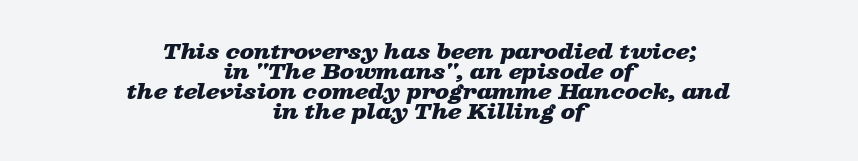
The image shows 21 px bold type, italic (leaning right); set centered, tight line spacing (0.96x), normal letter spacing, not underlined.
